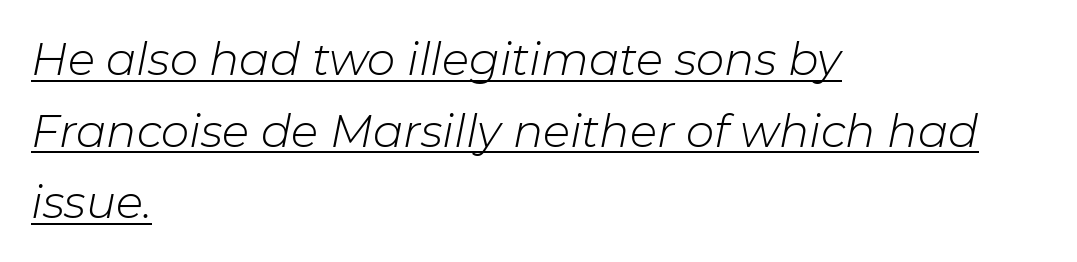
The passage shown has conventional tracking throughout. Italic? Definitely — the glyphs are oblique. In terms of leading, this rendering sits right in the middle. Caption: multi-line text, flush left, ragged right. The strokes are not fattened; the text isn't bold.
